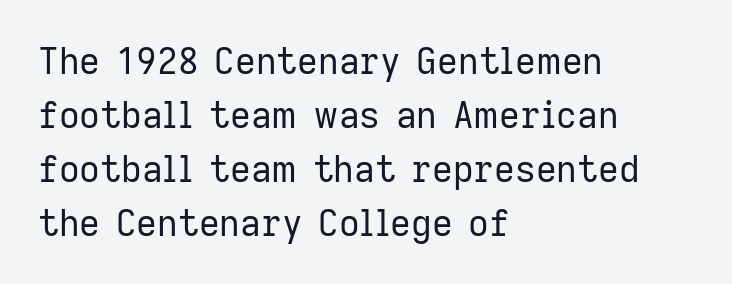
The image shows 36 px regular-weight sans-serif type, upright; set left-aligned, normal line spacing (1.5x), normal letter spacing, not underlined; low stroke contrast and a medium x-height.
